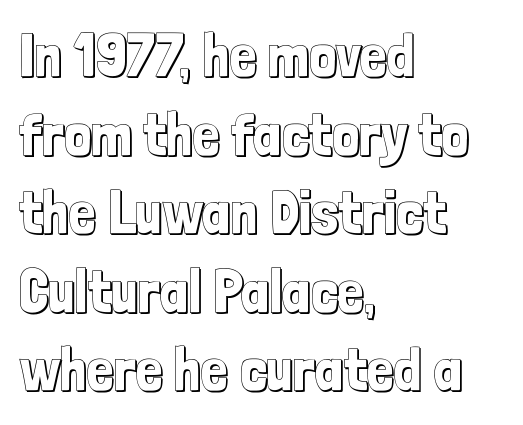
A typesetter would call this proportional, since set widths differ per character. It's the straight-up-and-down kind of type. Line spacing here is normal. Honestly, the letter spacing is just normal — you wouldn't notice it. The passage is arranged the way most books set body copy — flush left. Anything drawn beneath the words? Only blank space.
